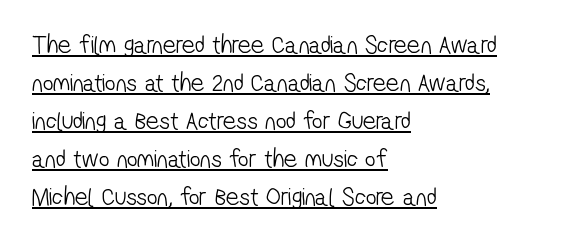
Q: Is the text bold? A: No.
Q: Is the text underlined? A: Yes.
Q: How is the paragraph aligned? A: Left-aligned.
Q: Is the spacing between letters normal or unusually wide? A: Normal.
Q: Is the spacing between lines tight, normal or loose? A: Normal.
